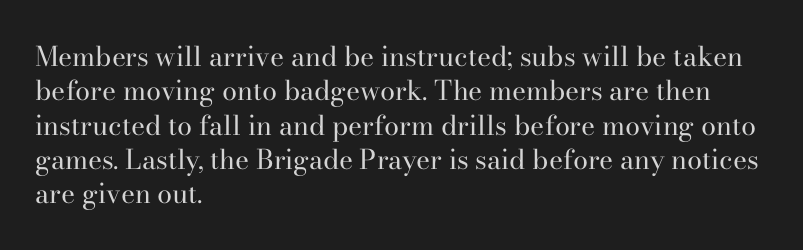
The image shows 27 px text type, upright; set left-aligned, normal line spacing (1.27x), normal letter spacing, not underlined.
